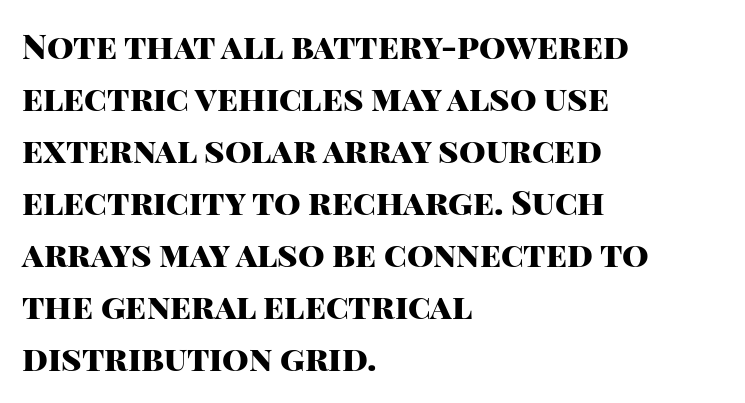
{"serif": "no", "italic": "no", "bold": "yes", "weight": "heavy", "width": "normal", "stroke_contrast": "high", "x_height": "large", "monospaced": "no", "underline": "no", "align": "left", "line_spacing": "normal", "line_spacing_ratio": 1.53, "letter_spacing": "normal", "letter_spacing_em": 0.0, "glyph_px": 34}
